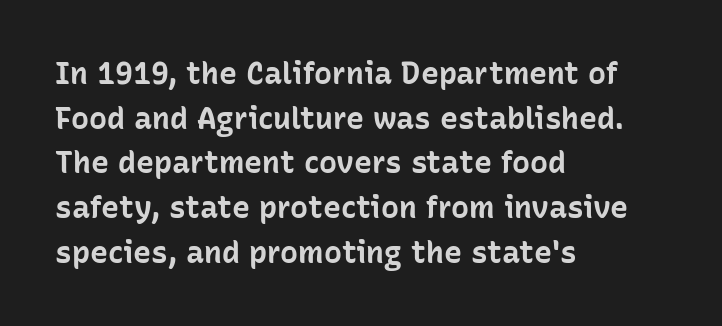
{"serif": "no", "italic": "no", "bold": "yes", "weight": "bold", "width": "normal", "stroke_contrast": "low", "x_height": "medium", "monospaced": "no", "underline": "no", "align": "left", "line_spacing": "normal", "line_spacing_ratio": 1.49, "letter_spacing": "normal", "letter_spacing_em": 0.0, "glyph_px": 30}
